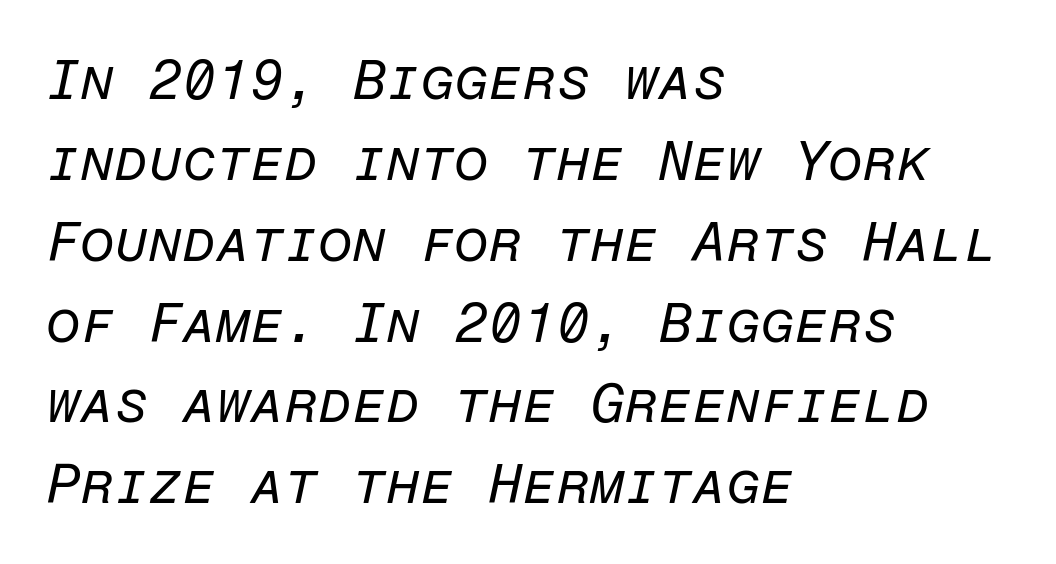
{"italic": "yes", "lean": "right", "slant_degrees": 12, "bold": "no", "weight": "regular", "width": "normal", "stroke_contrast": "low", "x_height": "medium", "monospaced": "yes", "underline": "no", "align": "left", "line_spacing": "normal", "line_spacing_ratio": 1.47, "letter_spacing": "normal", "letter_spacing_em": 0.0, "glyph_px": 55}
